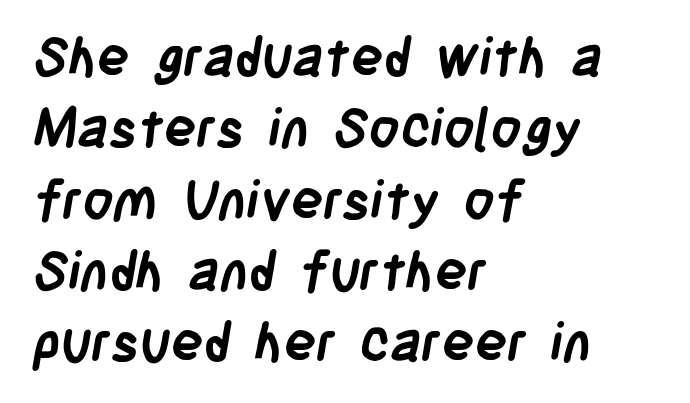
The tracking reads as untouched default to a designer's eye. Is the type bold? Yes — the strokes are clearly thick and heavy. Short and long lines alike share a common starting point at left. Clear beneath every line of the passage.
